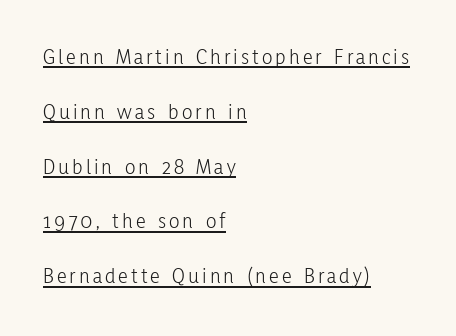
Q: Is the text bold? A: No.
Q: Is the text italic (slanted)? A: No, it is upright.
Q: Is the text underlined? A: Yes.
Q: How is the paragraph aligned? A: Left-aligned.
Q: Is the spacing between lines tight, normal or loose? A: Loose.
